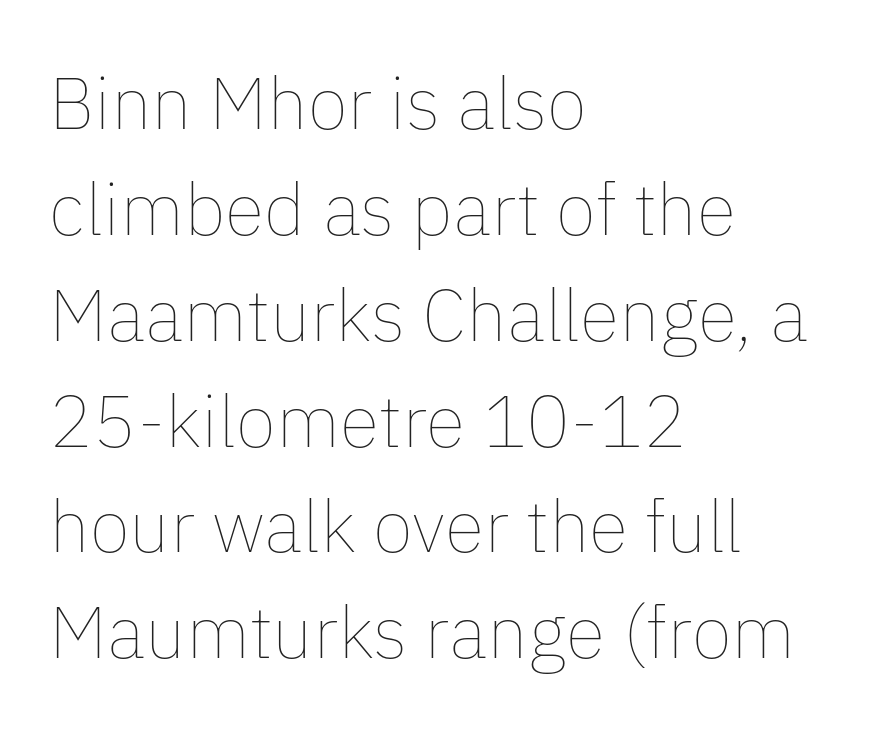
{"italic": "no", "bold": "no", "weight": "thin", "width": "normal", "stroke_contrast": "low", "x_height": "medium", "monospaced": "no", "underline": "no", "align": "left", "line_spacing": "normal", "line_spacing_ratio": 1.45, "letter_spacing": "normal", "letter_spacing_em": 0.0, "glyph_px": 73}
